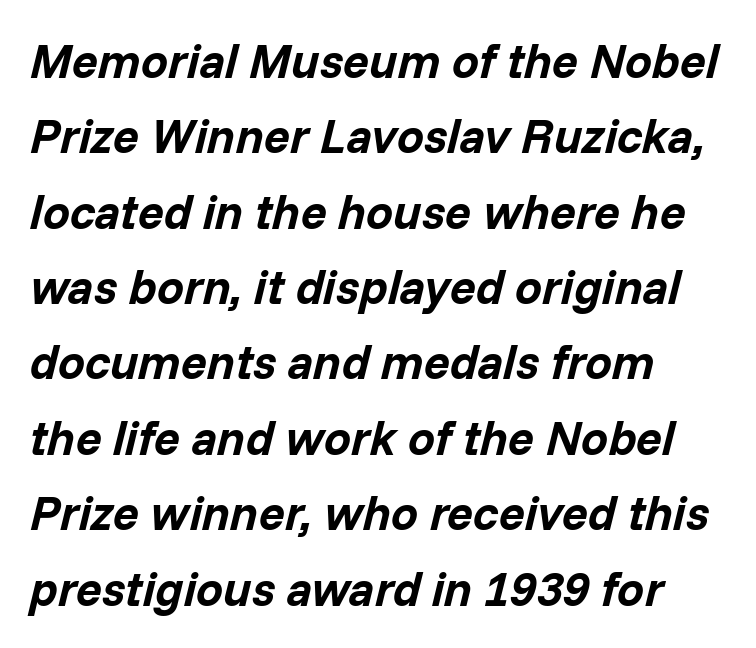
Q: Is the text bold? A: Yes.
Q: Is the text italic (slanted)? A: Yes, it leans right by about 14 degrees.
Q: Is the text underlined? A: No.
Q: How is the paragraph aligned? A: Left-aligned.
Q: Is the spacing between letters normal or unusually wide? A: Normal.
Q: Is the spacing between lines tight, normal or loose? A: Normal.
Q: Width (condensed, normal, or wide)? A: Normal.
Q: Stroke contrast? A: Low.
Q: x-height? A: Medium.
Q: Monospaced? A: No.
